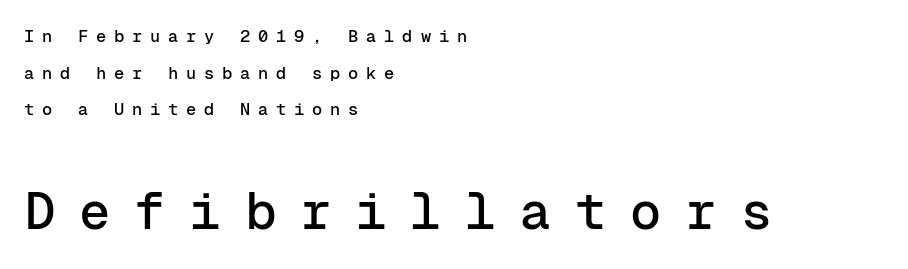
Every character here occupies the same horizontal width, giving the sample a typewriter-like rhythm. The lines are quadded left. Look at the tracking — it's clearly loosened, letters drifting apart. The vertical gap from one line to the next is large.
